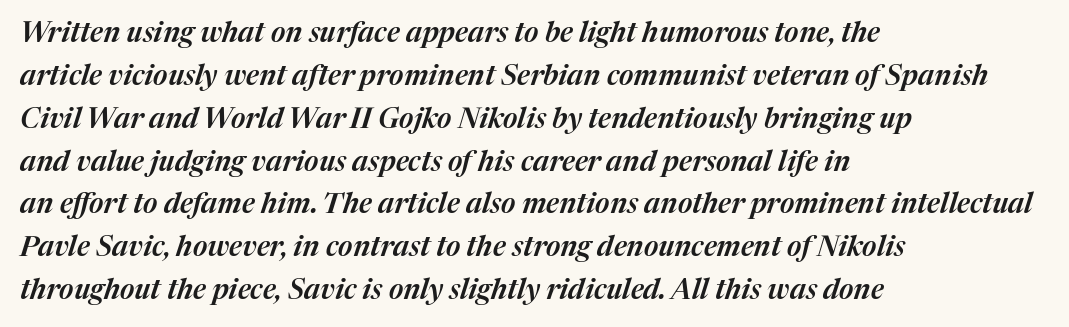
The tracking reads as untouched default to a designer's eye. The lines in this sample share a left origin and differ only in where they stop. Quick note: italic. The rendering uses a moderate line-height, typical for paragraphs. Think of a printed novel: that variable character pitch is what you see here.
